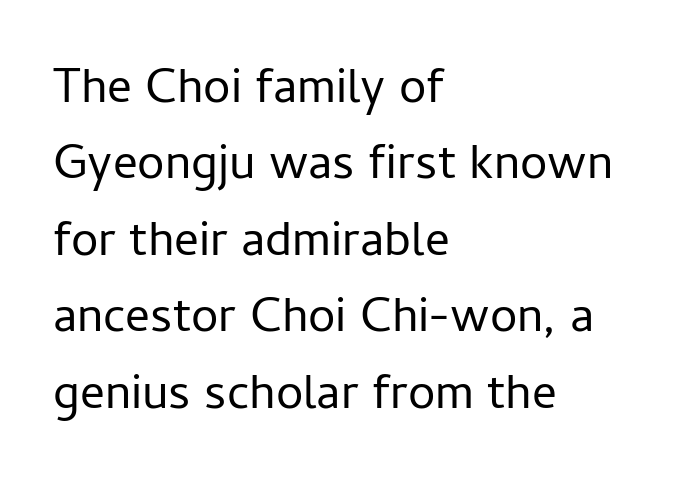
The image shows 49 px regular-weight sans-serif type, upright; set left-aligned, normal line spacing (1.56x), normal letter spacing, not underlined; low stroke contrast and a medium x-height.
